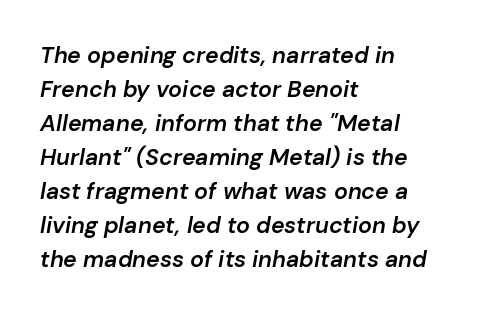
{"italic": "yes", "lean": "right", "slant_degrees": 10, "bold": "semi", "underline": "no", "align": "left", "line_spacing": "normal", "line_spacing_ratio": 1.48, "letter_spacing": "normal", "letter_spacing_em": 0.0, "glyph_px": 23}
